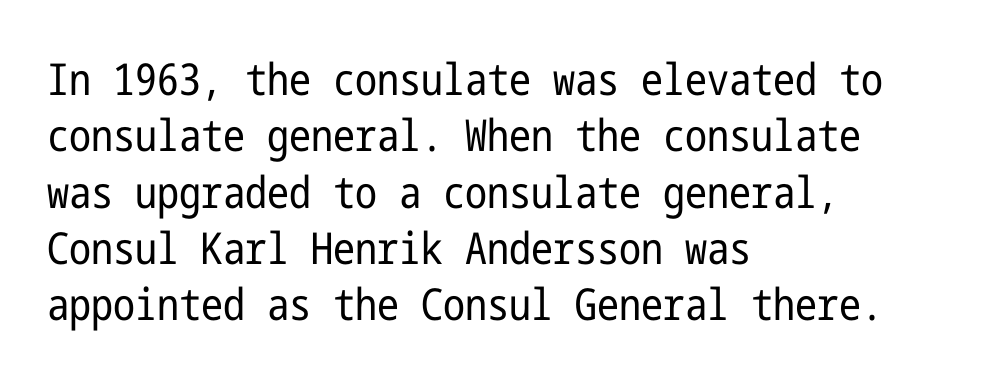
Q: Is the text bold? A: No.
Q: Is the text italic (slanted)? A: No, it is upright.
Q: Is the typeface a serif or a sans-serif typeface? A: Sans-serif.
Q: Is the text underlined? A: No.
Q: How is the paragraph aligned? A: Left-aligned.
Q: Is the spacing between letters normal or unusually wide? A: Normal.
Q: Is the spacing between lines tight, normal or loose? A: Normal.
Q: Width (condensed, normal, or wide)? A: Condensed.
Q: Stroke contrast? A: Low.
Q: x-height? A: Medium.
